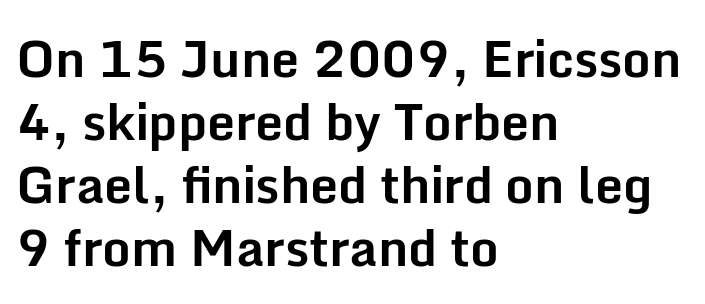
The image shows 50 px bold sans-serif type, upright; set left-aligned, normal line spacing (1.26x), normal letter spacing, not underlined; low stroke contrast and a medium x-height.
